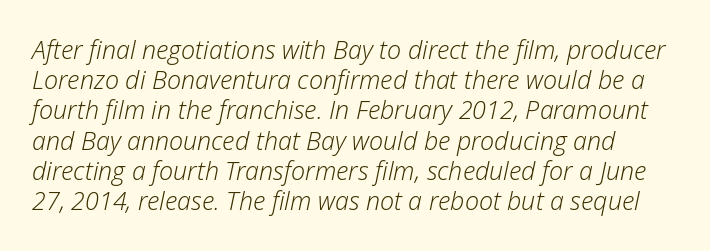
Q: Is the text bold? A: No.
Q: Is the text italic (slanted)? A: Yes, it leans right by about 12 degrees.
Q: Is the text underlined? A: No.
Q: Is the spacing between letters normal or unusually wide? A: Normal.
